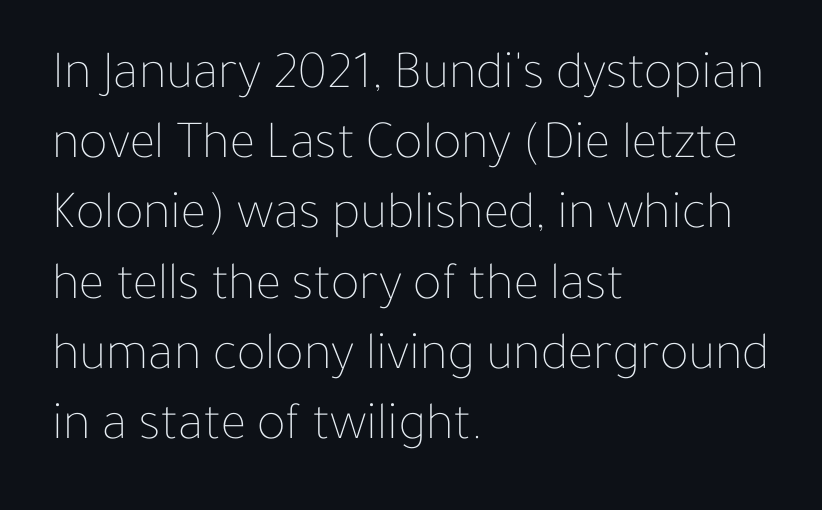
{"italic": "no", "bold": "no", "weight": "thin", "width": "normal", "stroke_contrast": "low", "x_height": "medium", "monospaced": "no", "underline": "no", "align": "left", "line_spacing": "normal", "line_spacing_ratio": 1.3, "letter_spacing": "normal", "letter_spacing_em": 0.0, "glyph_px": 54}
